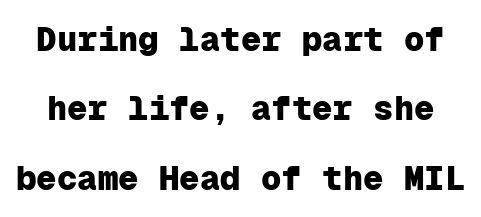
The leading is generous, giving the passage an open texture. This rendering features lettering with no underline. Nope, not italic — everything's standing straight. Examine the stroke ends and you'll find no serifs. Stroke thickness is high; the sample reads as a true bold. Nobody touched the tracking dial on this one.
